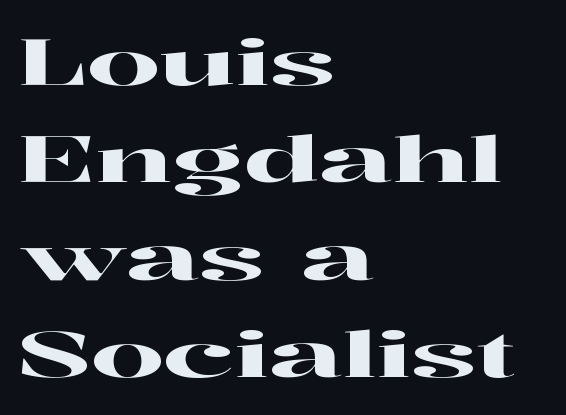
The image shows 64 px wide serif type, upright; set left-aligned, normal line spacing (1.52x), normal letter spacing, not underlined; high stroke contrast and a medium x-height.
